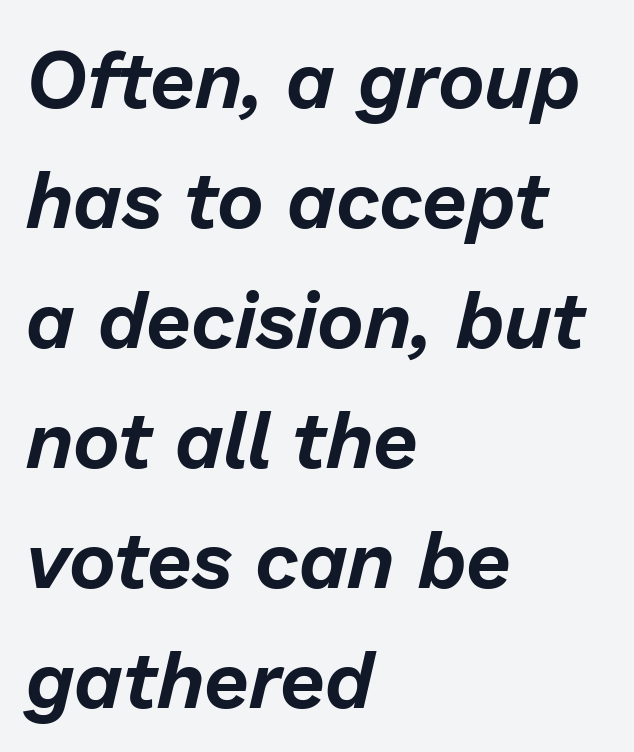
Italic? Definitely — the glyphs are oblique. These lines are rendered in a variable-pitch font. Honestly, the row spacing looks completely unremarkable. The passage shown is not underscored anywhere.
